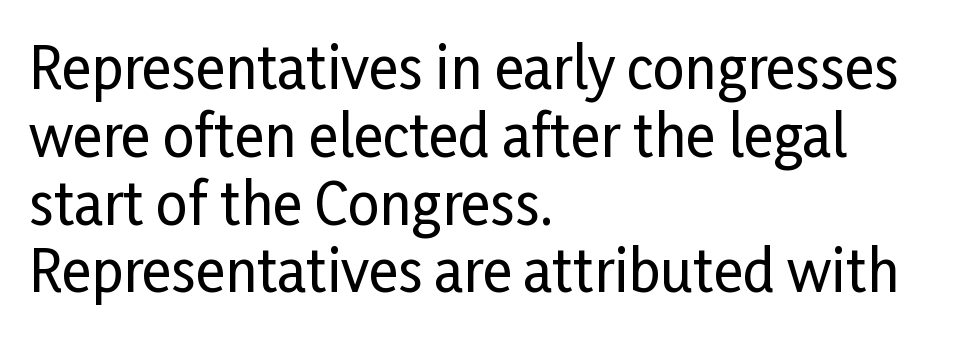
Short note: letters normally spaced. This rendering employs a face without finishing strokes, i.e., a sans-serif. The letters stand upright; this is a roman face. Each letter keeps its own natural width here, so spacing adapts to shape.
